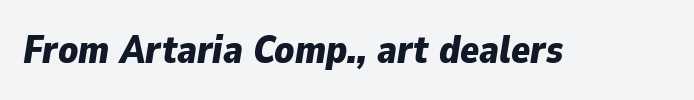
{"italic": "yes", "lean": "right", "slant_degrees": 9, "bold": "yes", "weight": "bold", "width": "normal", "stroke_contrast": "low", "x_height": "medium", "monospaced": "no", "underline": "no", "letter_spacing": "normal", "letter_spacing_em": 0.0, "glyph_px": 39}
